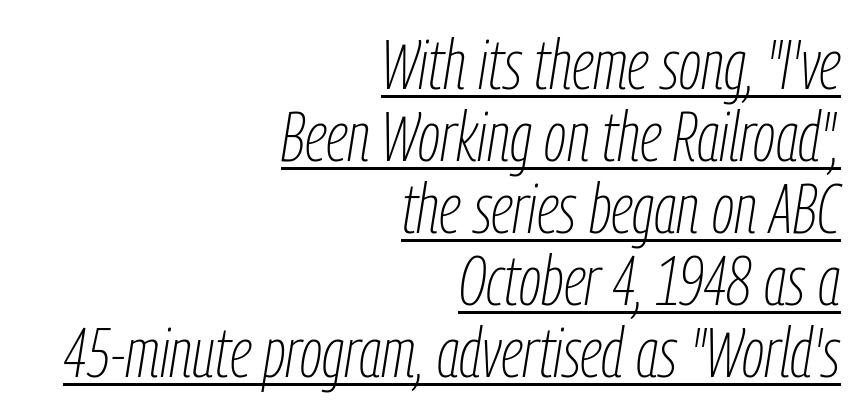
{"italic": "yes", "lean": "right", "slant_degrees": 9, "bold": "no", "weight": "thin", "width": "condensed", "stroke_contrast": "low", "x_height": "medium", "monospaced": "no", "underline": "yes", "align": "right", "line_spacing": "tight", "line_spacing_ratio": 1.03, "letter_spacing": "normal", "letter_spacing_em": 0.0, "glyph_px": 70}
